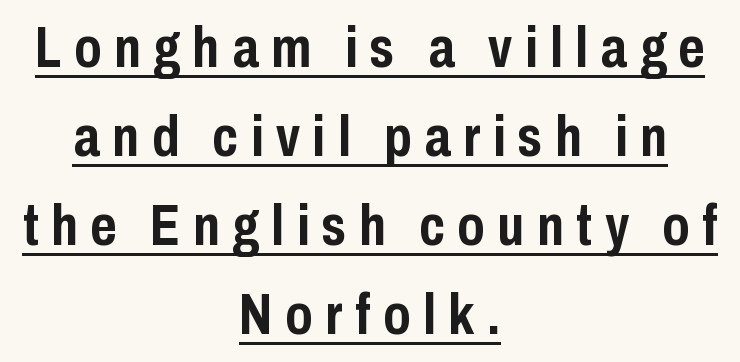
Q: Is the text bold? A: Yes.
Q: Is the text italic (slanted)? A: No, it is upright.
Q: Is the typeface a serif or a sans-serif typeface? A: Sans-serif.
Q: Is the text underlined? A: Yes.
Q: How is the paragraph aligned? A: Centered.
Q: Is the spacing between letters normal or unusually wide? A: Unusually wide.
Q: Is the spacing between lines tight, normal or loose? A: Normal.
Q: Width (condensed, normal, or wide)? A: Condensed.
Q: Stroke contrast? A: Low.
Q: x-height? A: Medium.
Q: Monospaced? A: No.
